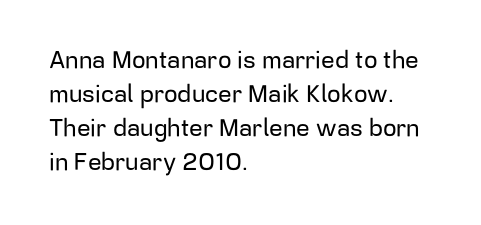
{"italic": "no", "underline": "no", "align": "left", "line_spacing": "normal", "line_spacing_ratio": 1.41, "letter_spacing": "normal", "letter_spacing_em": 0.0, "glyph_px": 24}
